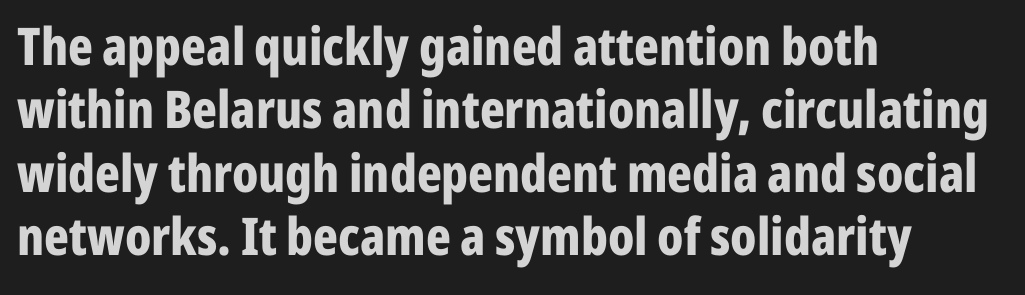
The face used here is rendered with its standard letterfit. Spacing verdict: proportional, widths tailored to each character. Each glyph is drawn with heavy, bold strokes. The passage shown is not underscored anywhere.
